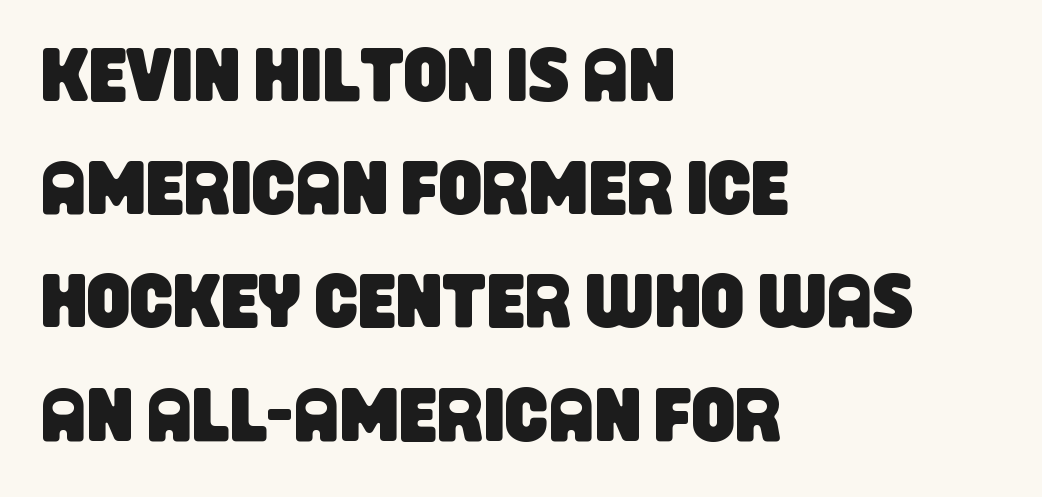
Which margin do the lines hug? The left one — the right edge is uneven. Quick note: interline space is typical. This sample has the flowing, uneven cadence of proportional lettering. Just letters on the line, the space beneath them empty. Classification — sans serif. Tracking here is standard; glyphs follow each other at the usual distance.
